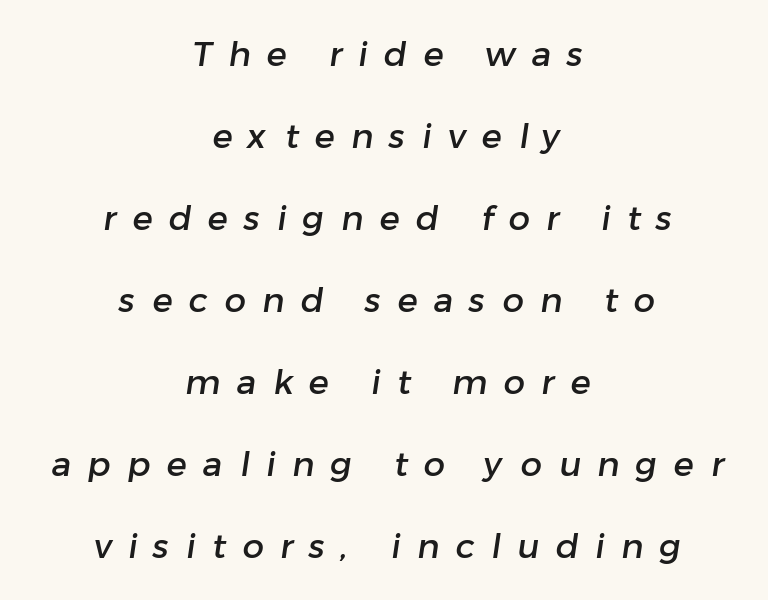
Q: Is the typeface a serif or a sans-serif typeface? A: Sans-serif.
Q: Is the text underlined? A: No.
Q: How is the paragraph aligned? A: Centered.
Q: Is the spacing between letters normal or unusually wide? A: Unusually wide.
Q: Is the spacing between lines tight, normal or loose? A: Loose.
Q: Width (condensed, normal, or wide)? A: Normal.
Q: Stroke contrast? A: Low.
Q: x-height? A: Medium.
Q: Monospaced? A: No.
